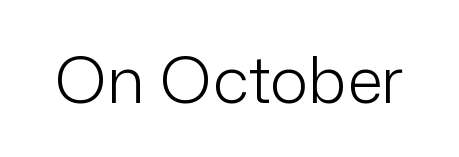
Underlining? Definitely not there. This sample has the flowing, uneven cadence of proportional lettering. Every character sits straight up, as roman type does. The cut favours lightness, reaching ordinary text weight at its darkest.
